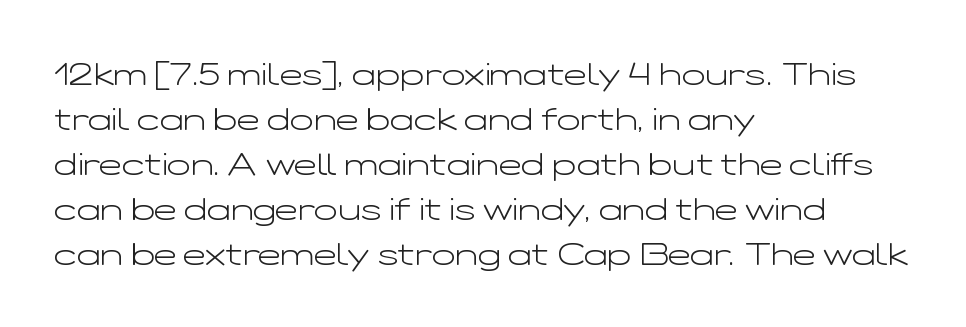
This block has exactly the height ordinary leading produces. Layout note: lines flush left. The weight tops out at a normal text grade. The face used here is rendered with its standard letterfit. The face used here is a sans, in the tradition of grotesques and geometrics. Note the varied advance widths — an 'i' is clearly narrower than an 'm'.
